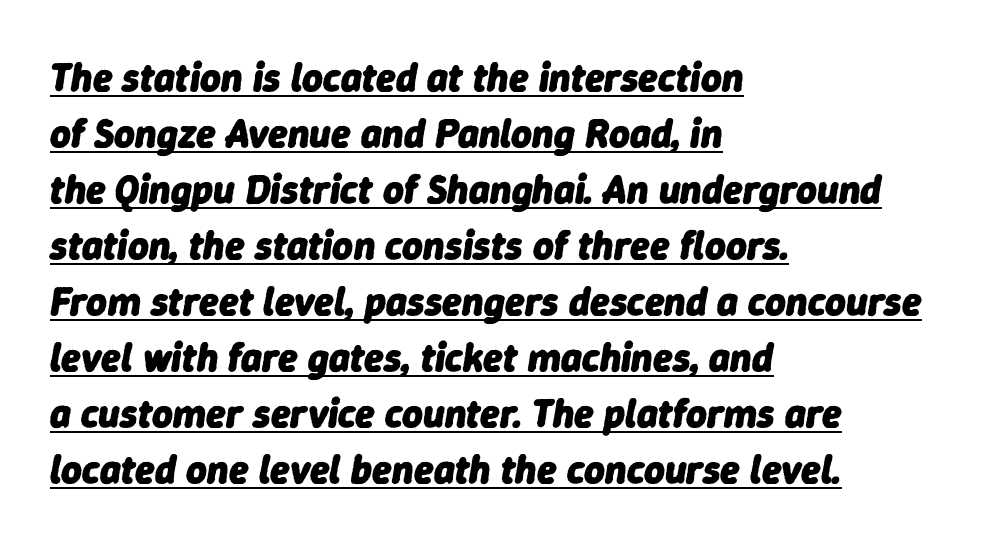
The image shows 40 px heavy type, italic (leaning right); set left-aligned, normal line spacing (1.4x), normal letter spacing, underlined; low stroke contrast and a medium x-height.
